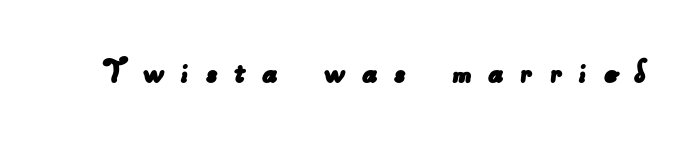
{"serif": "no", "width": "normal", "stroke_contrast": "low", "x_height": "small", "monospaced": "no", "underline": "no", "letter_spacing": "wide", "letter_spacing_em": 0.43, "glyph_px": 37}
